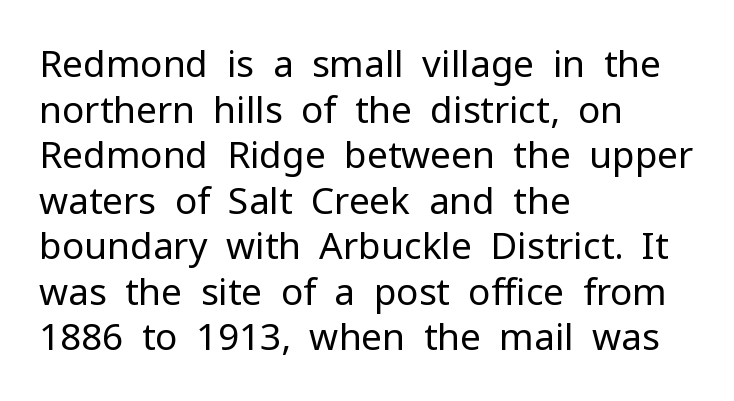
Ordinary non-slanted type is in use. These lines are rendered in a variable-pitch font. Glyph-to-glyph distance matches everyday printed text. The string is rendered with underlining switched off. The font is comparable to plain body text, perhaps lighter. The setting favours the left margin, as ordinary paragraphs usually do.
